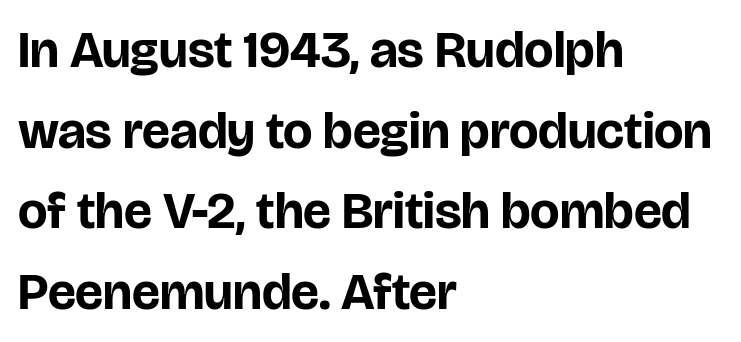
You could not count columns in this text — the font is proportionally spaced. What weight is shown? A full bold with thick strokes. The lines sit at an ordinary, default distance from one another. When letters stand straight like this, we call the style roman or upright. Check under the words: just untouched page. The paragraph has a hard left edge and a soft right edge.
